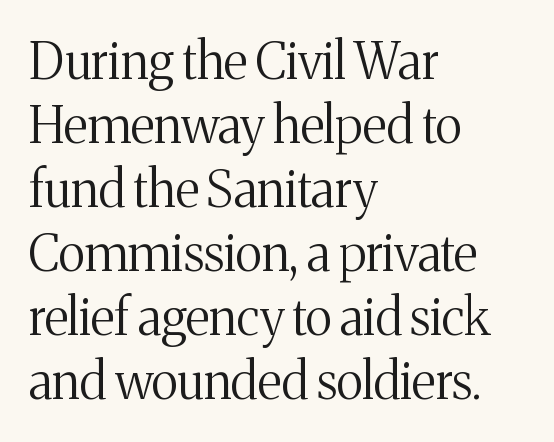
Only glyphs here, with clear space below each row. The gaps between neighbouring characters are ordinary and unremarkable. Regarding serifs, this sample has them. Nothing heavy about these letters — not bold at all. Left-aligned paragraph, ragged on the right. Summary of vertical rhythm: regular, with standard interline spacing.
